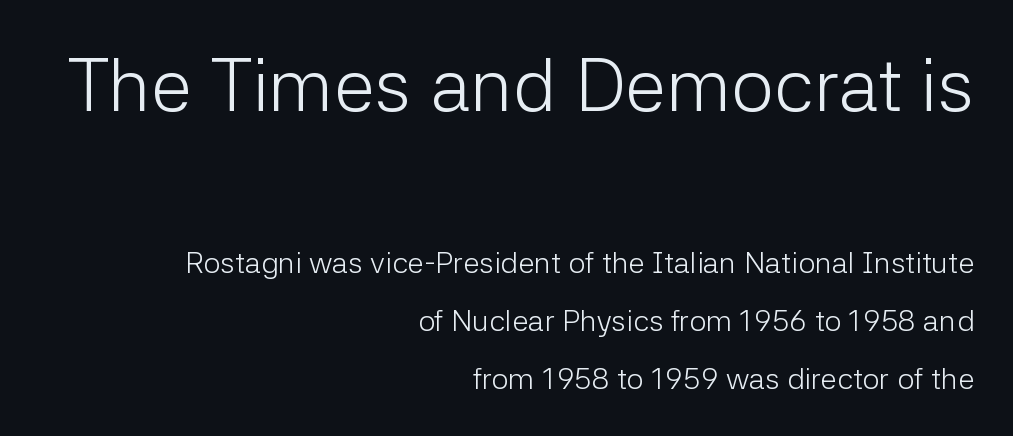
Q: Is the text bold? A: No.
Q: Is the text italic (slanted)? A: No, it is upright.
Q: Is the typeface a serif or a sans-serif typeface? A: Sans-serif.
Q: Is the text underlined? A: No.
Q: How is the paragraph aligned? A: Right-aligned.
Q: Is the spacing between letters normal or unusually wide? A: Normal.
Q: Is the spacing between lines tight, normal or loose? A: Loose.
Q: Which block of text is set in a larger size, the first (top) or the second (bottom)? A: The first (top) one.
Q: Width (condensed, normal, or wide)? A: Normal.
Q: Stroke contrast? A: Low.
Q: x-height? A: Medium.
Q: Monospaced? A: No.
